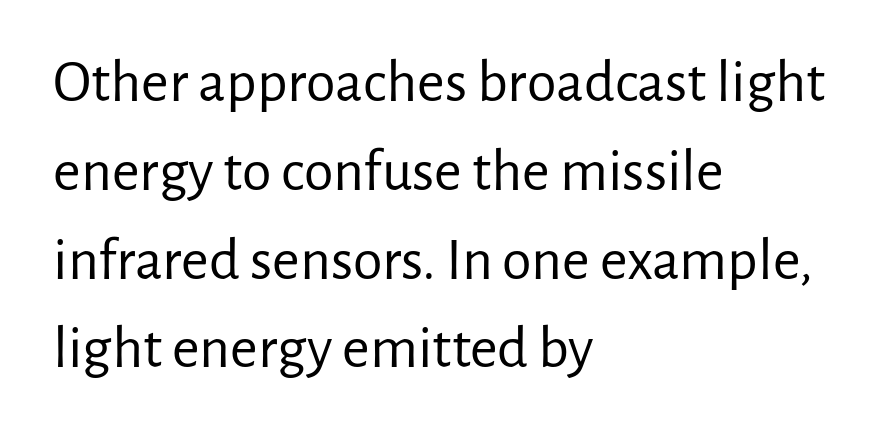
Q: Is the text bold? A: No.
Q: Is the text italic (slanted)? A: No, it is upright.
Q: Is the typeface a serif or a sans-serif typeface? A: Sans-serif.
Q: Is the text underlined? A: No.
Q: How is the paragraph aligned? A: Left-aligned.
Q: Is the spacing between letters normal or unusually wide? A: Normal.
Q: Is the spacing between lines tight, normal or loose? A: Normal.
Q: Width (condensed, normal, or wide)? A: Normal.
Q: Stroke contrast? A: Low.
Q: x-height? A: Medium.
Q: Monospaced? A: No.
